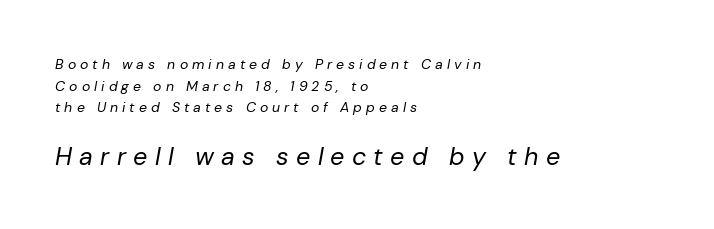
{"italic": "yes", "lean": "right", "slant_degrees": 10, "bold": "no", "underline": "no", "align": "left", "line_spacing": "normal", "line_spacing_ratio": 1.55, "letter_spacing": "wide", "letter_spacing_em": 0.29, "larger_block": "second", "size_ratio": 1.79, "glyph_px": 25}
